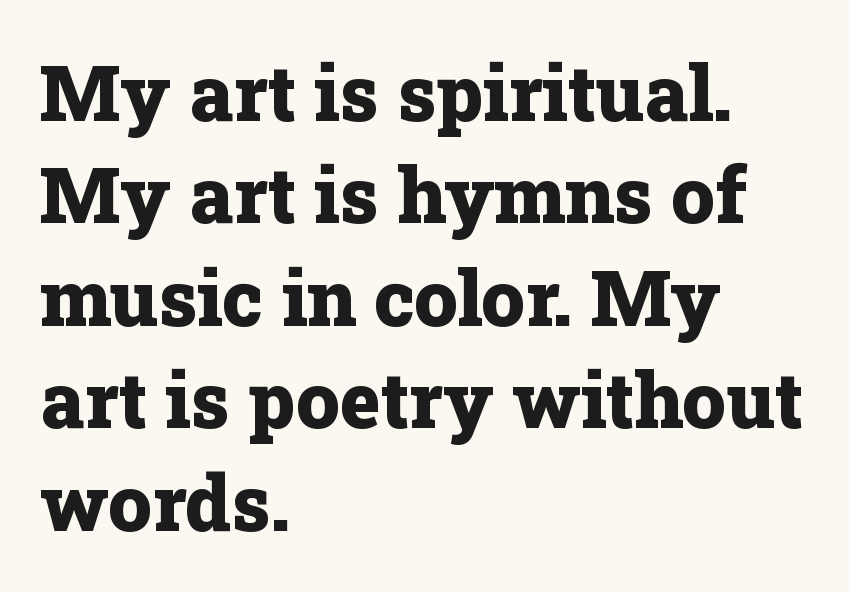
{"serif": "yes", "italic": "no", "bold": "yes", "weight": "heavy", "width": "normal", "stroke_contrast": "low", "x_height": "medium", "monospaced": "no", "underline": "no", "align": "left", "line_spacing": "normal", "line_spacing_ratio": 1.33, "letter_spacing": "normal", "letter_spacing_em": 0.0, "glyph_px": 77}
